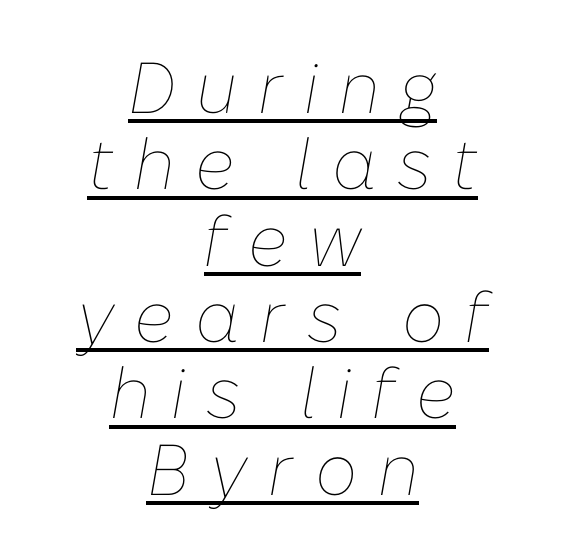
{"italic": "yes", "lean": "right", "slant_degrees": 10, "bold": "no", "weight": "thin", "width": "normal", "stroke_contrast": "low", "x_height": "medium", "monospaced": "no", "underline": "yes", "align": "center", "line_spacing": "tight", "line_spacing_ratio": 1.06, "letter_spacing": "wide", "letter_spacing_em": 0.29, "glyph_px": 72}
